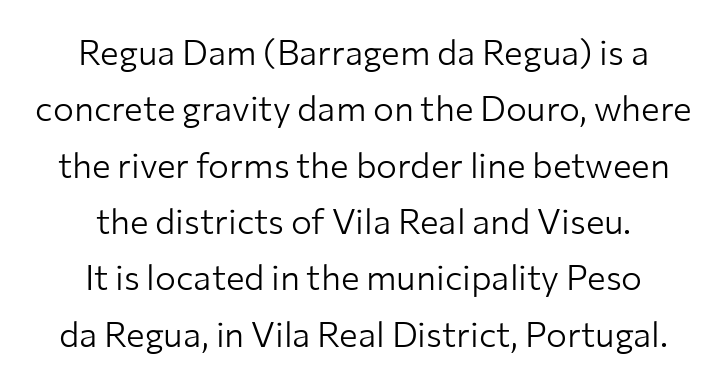
The specimen omits any rule beneath the text block's lines. Examine the stroke ends and you'll find no serifs. The letters look calm and open, with moderate or lighter stems. Quick note: not italic, upright. The rows are spaced the way most documents space them. The rag falls on both sides of this text block equally.
